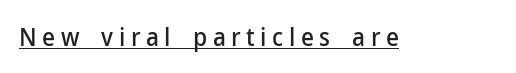
The image shows 25 px text type, upright; set unusually wide letter spacing (+0.22 em), underlined.
